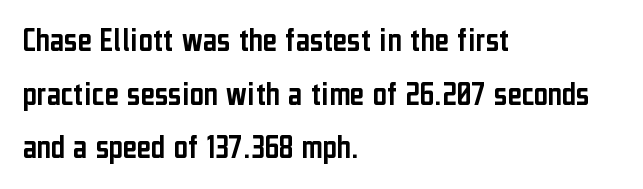
Italic: no, the glyphs are upright roman. Here the designer chose a conventional face with non-uniform glyph widths. Layout note: lines flush left. Decoration check: the copy has no underline. Inter-character spacing is left at the font's built-in metrics.
